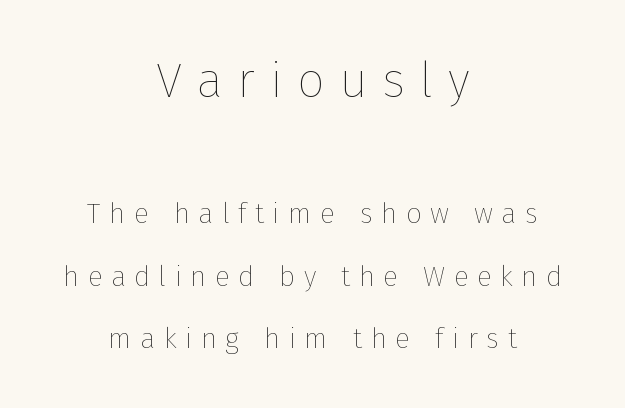
Q: Is the text bold? A: No.
Q: Is the text italic (slanted)? A: No, it is upright.
Q: Is the text underlined? A: No.
Q: How is the paragraph aligned? A: Centered.
Q: Is the spacing between letters normal or unusually wide? A: Unusually wide.
Q: Is the spacing between lines tight, normal or loose? A: Loose.
Q: Which block of text is set in a larger size, the first (top) or the second (bottom)? A: The first (top) one.
Q: Width (condensed, normal, or wide)? A: Normal.
Q: Stroke contrast? A: Low.
Q: x-height? A: Medium.
Q: Monospaced? A: No.
